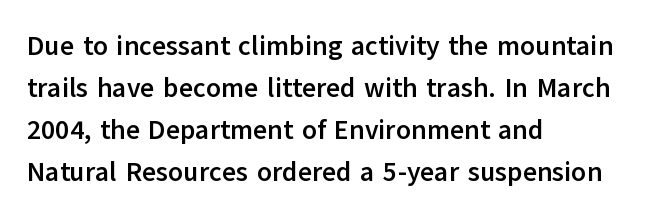
The image shows 27 px bold type, upright; set left-aligned, normal line spacing (1.55x), normal letter spacing, not underlined.
